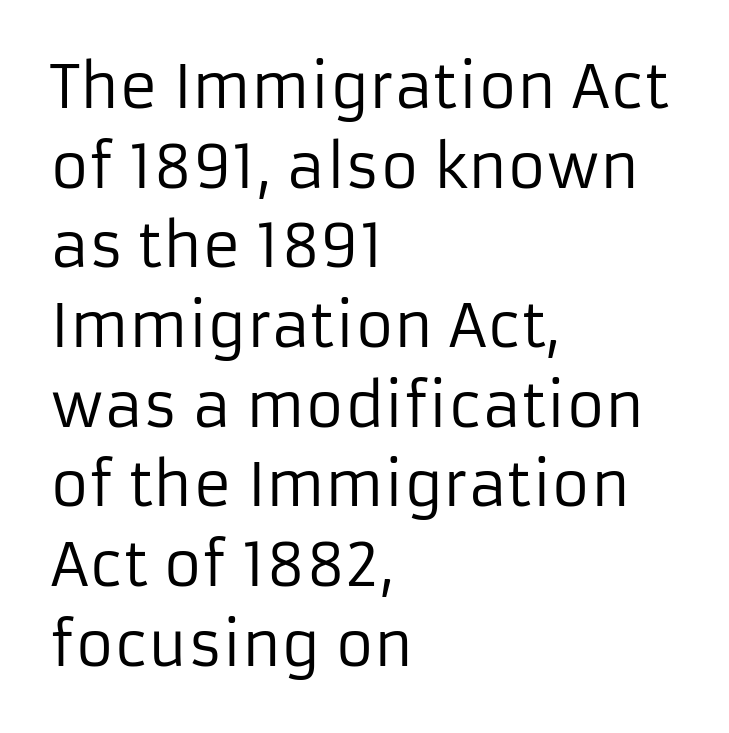
The space beneath each line is pristine and unruled. Stroke terminals: plain, sans-serif. The typesetter chose a ragged-right arrangement here. These lines are rendered in a variable-pitch font. The letterforms sit shoulder to shoulder at normal distance. Nothing heavy about these letters — not bold at all.
